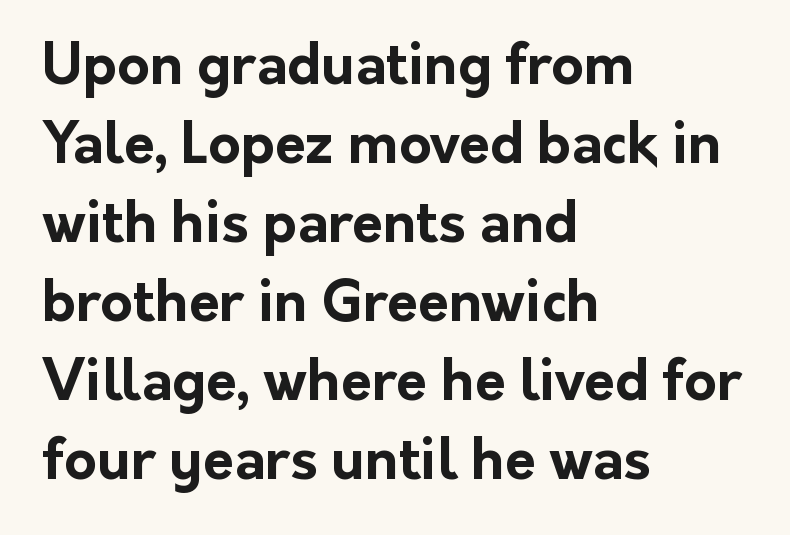
Ascenders rise straight up at ninety degrees. Line starts are locked; line ends wander. Glyph-to-glyph distance matches everyday printed text. Honestly, the row spacing looks completely unremarkable. Set as a true bold cut, around the 700 mark.
